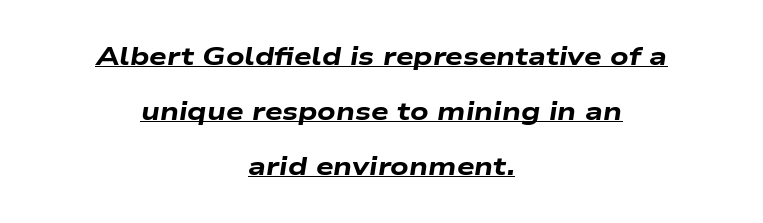
The image shows 25 px bold type, italic (leaning right); set centered, loose line spacing (2.2x), normal letter spacing, underlined.
